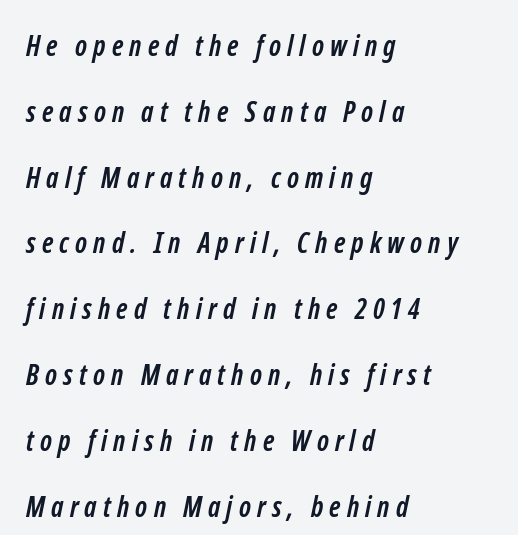
The image shows 28 px semibold, condensed sans-serif type; set left-aligned, loose line spacing (2.35x), unusually wide letter spacing (+0.22 em), not underlined; low stroke contrast and a medium x-height.
